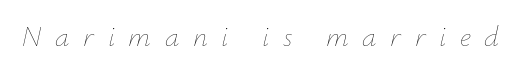
The image shows 29 px thin type, italic (leaning right); set unusually wide letter spacing (+0.47 em), not underlined; low stroke contrast and a small x-height.
